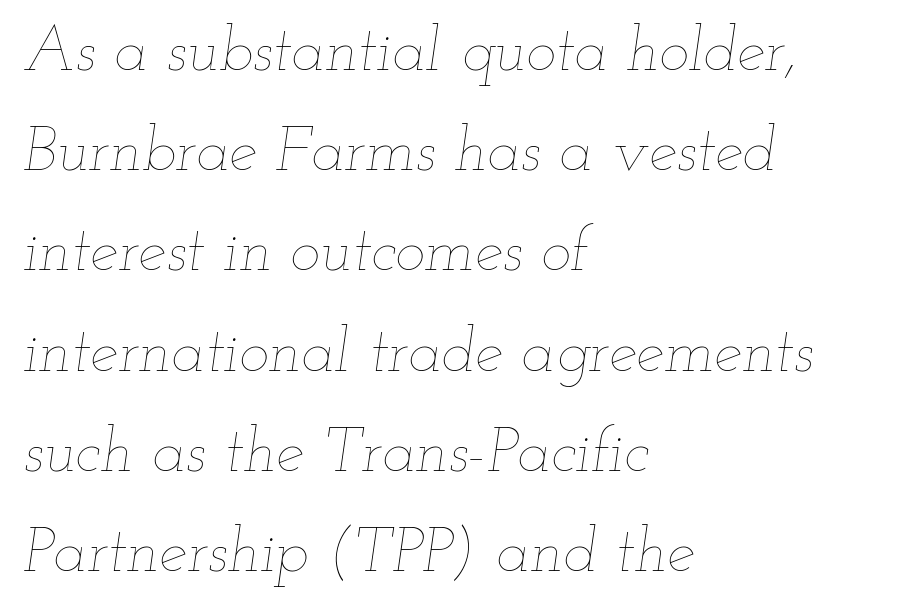
{"italic": "yes", "lean": "right", "slant_degrees": 12, "bold": "no", "weight": "thin", "width": "wide", "stroke_contrast": "low", "x_height": "small", "monospaced": "no", "underline": "no", "align": "left", "line_spacing": "normal", "line_spacing_ratio": 1.59, "letter_spacing": "normal", "letter_spacing_em": 0.0, "glyph_px": 63}
